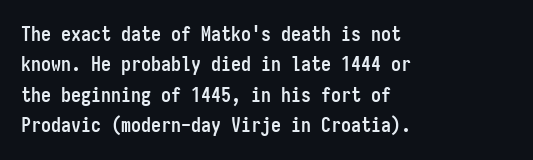
Heavy, bold letterforms. The rendering anchors every line to the left-hand side. The line-height multiplier appears to be the usual default. Style check: upright. There is no visible air inserted between adjacent glyphs. Descenders hang freely into open space.
